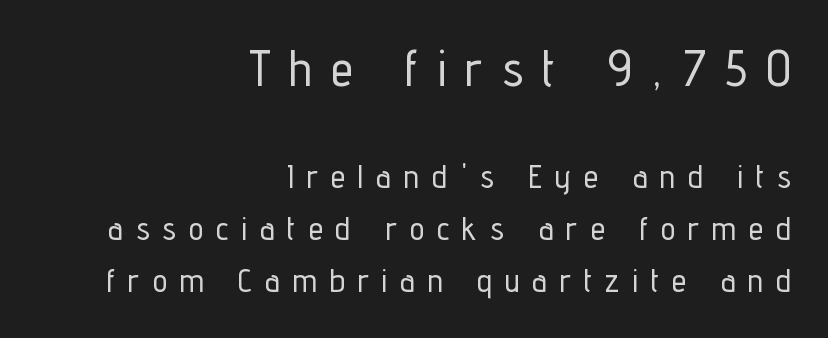
{"serif": "no", "italic": "no", "width": "condensed", "stroke_contrast": "low", "x_height": "medium", "monospaced": "no", "underline": "no", "align": "right", "line_spacing": "normal", "line_spacing_ratio": 1.58, "letter_spacing": "wide", "letter_spacing_em": 0.39, "larger_block": "first", "size_ratio": 1.52, "glyph_px": 50}
